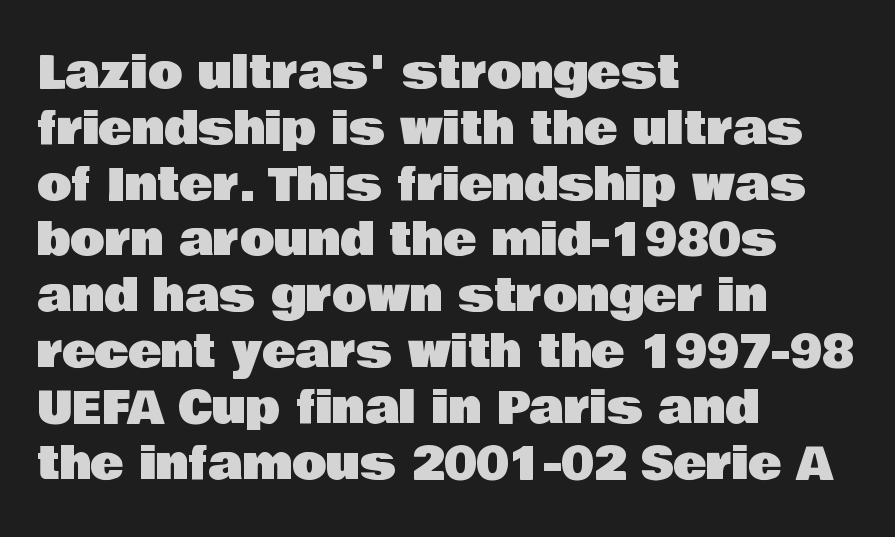
The image shows 45 px sans-serif type, upright; set left-aligned, line spacing 1.24x, normal letter spacing, not underlined; low stroke contrast and a large x-height.
